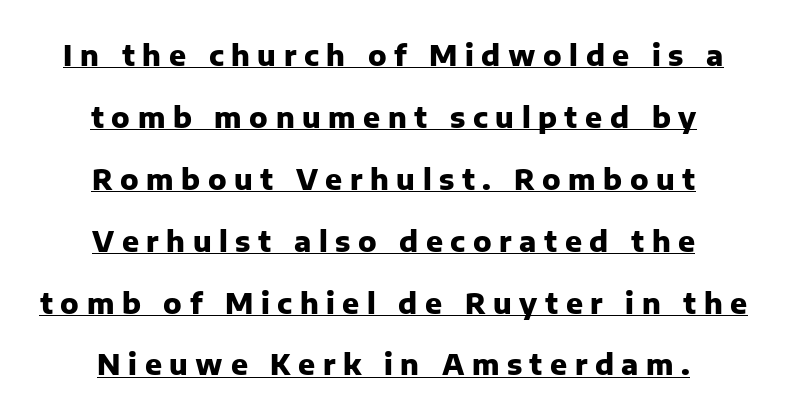
Q: Is the text bold? A: Yes.
Q: Is the text italic (slanted)? A: No, it is upright.
Q: Is the typeface a serif or a sans-serif typeface? A: Sans-serif.
Q: Is the text underlined? A: Yes.
Q: How is the paragraph aligned? A: Centered.
Q: Is the spacing between letters normal or unusually wide? A: Unusually wide.
Q: Is the spacing between lines tight, normal or loose? A: Loose.
Q: Width (condensed, normal, or wide)? A: Normal.
Q: Stroke contrast? A: Low.
Q: x-height? A: Medium.
Q: Monospaced? A: No.
